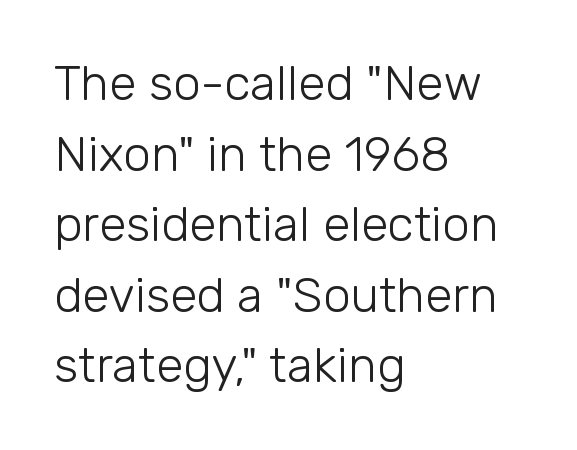
The ragged edge is on the right, which tells us the setting is flush left. On a weight scale, this lands at 450 or below. Nope, not italic — everything's standing straight. Think of a printed novel: that variable character pitch is what you see here. No extra tracking has been applied to these lines.
